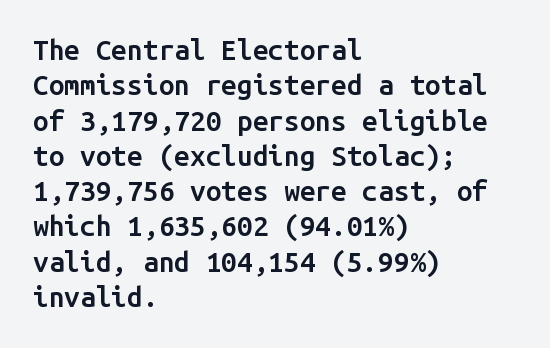
Q: Is the text bold? A: Semi-bold.
Q: Is the text italic (slanted)? A: No, it is upright.
Q: Is the typeface a serif or a sans-serif typeface? A: Sans-serif.
Q: Is the text underlined? A: No.
Q: How is the paragraph aligned? A: Left-aligned.
Q: Is the spacing between letters normal or unusually wide? A: Normal.
Q: Is the spacing between lines tight, normal or loose? A: Normal.
Q: Width (condensed, normal, or wide)? A: Normal.
Q: Stroke contrast? A: Low.
Q: x-height? A: Medium.
Q: Monospaced? A: Yes.
